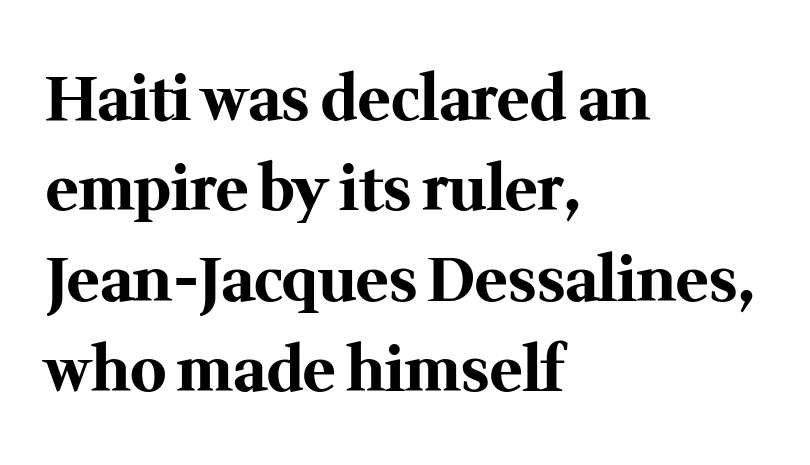
The image shows 61 px bold serif type, upright; set left-aligned, normal line spacing (1.48x), normal letter spacing, not underlined; medium stroke contrast and a medium x-height.
